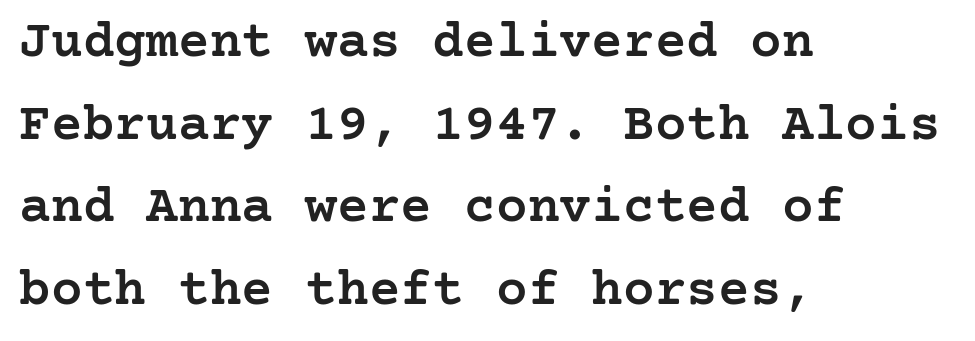
{"serif": "yes", "italic": "no", "bold": "semi", "weight": "semibold", "width": "normal", "stroke_contrast": "low", "x_height": "medium", "underline": "no", "align": "left", "line_spacing": "normal", "line_spacing_ratio": 1.56, "letter_spacing": "normal", "letter_spacing_em": 0.0, "glyph_px": 53}
